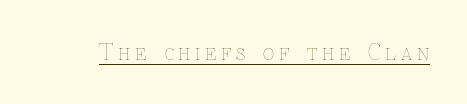
Q: Is the text bold? A: No.
Q: Is the text italic (slanted)? A: No, it is upright.
Q: Is the text underlined? A: Yes.
Q: Is the spacing between letters normal or unusually wide? A: Unusually wide.
